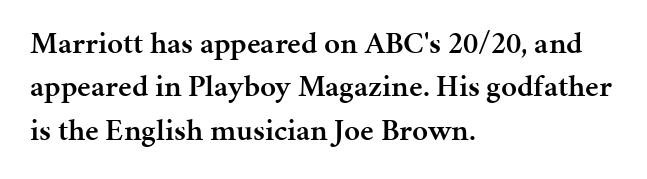
Observe the serifs anchoring each vertical stroke in this sample. In terms of weight, the rendering is demibold, just under bold. Nothing unusual about the tracking: characters are spaced as the font intends. The strip under each line holds only bare page. Proportional: the letters do not fall into vertical columns.
